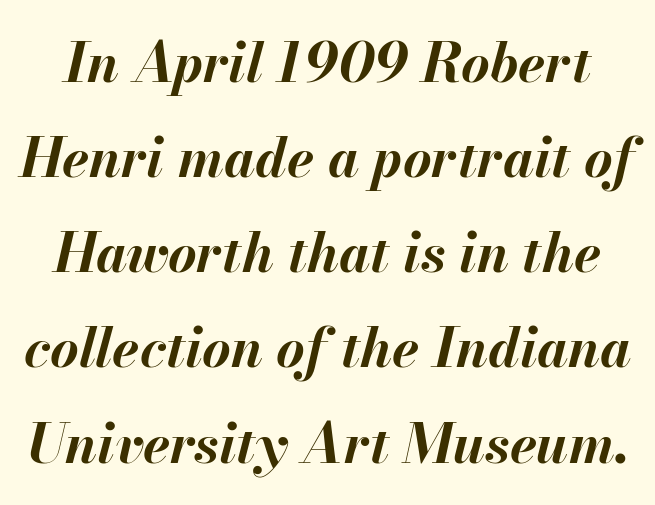
Q: Is the text bold? A: Yes.
Q: Is the text italic (slanted)? A: Yes, it leans right by about 13 degrees.
Q: Is the text underlined? A: No.
Q: Is the spacing between letters normal or unusually wide? A: Normal.
Q: Width (condensed, normal, or wide)? A: Normal.
Q: Stroke contrast? A: Medium.
Q: x-height? A: Small.
Q: Monospaced? A: No.
